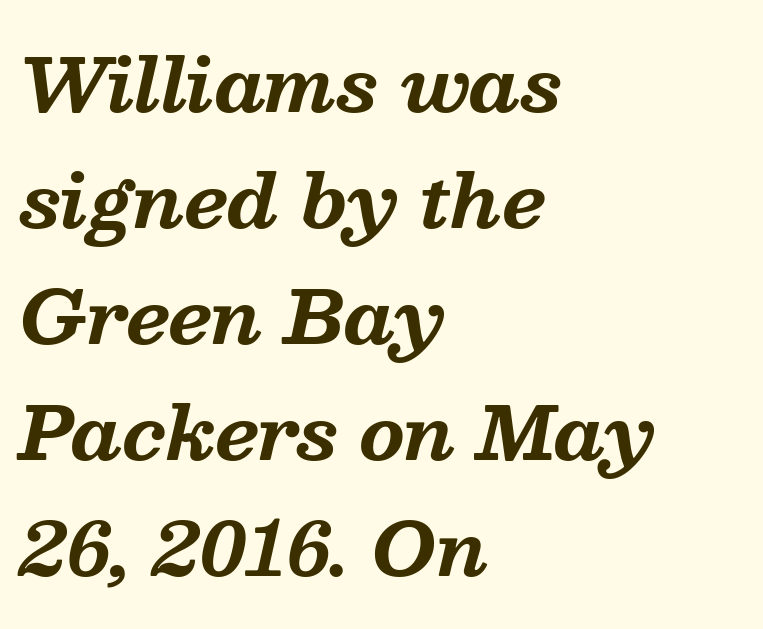
Q: Is the text bold? A: Yes.
Q: Is the text italic (slanted)? A: Yes, it leans right by about 13 degrees.
Q: Is the typeface a serif or a sans-serif typeface? A: Serif.
Q: Is the text underlined? A: No.
Q: How is the paragraph aligned? A: Left-aligned.
Q: Is the spacing between letters normal or unusually wide? A: Normal.
Q: Is the spacing between lines tight, normal or loose? A: Normal.
Q: Width (condensed, normal, or wide)? A: Normal.
Q: Stroke contrast? A: Medium.
Q: x-height? A: Medium.
Q: Monospaced? A: No.
